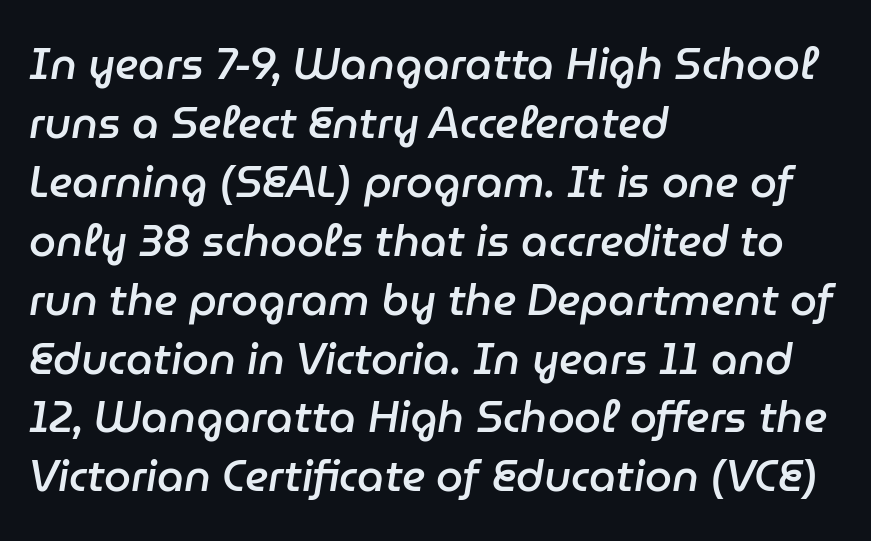
The image shows 43 px semibold type, italic (leaning right); set left-aligned, normal line spacing (1.37x), normal letter spacing, not underlined; low stroke contrast and a medium x-height.
